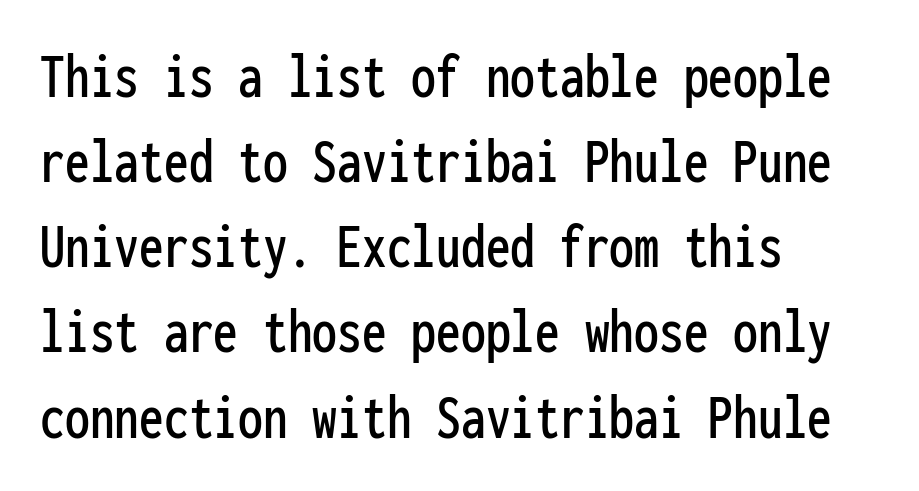
Q: Is the text italic (slanted)? A: No, it is upright.
Q: Is the typeface a serif or a sans-serif typeface? A: Sans-serif.
Q: Is the text underlined? A: No.
Q: How is the paragraph aligned? A: Left-aligned.
Q: Is the spacing between letters normal or unusually wide? A: Normal.
Q: Is the spacing between lines tight, normal or loose? A: Normal.
Q: Width (condensed, normal, or wide)? A: Condensed.
Q: Stroke contrast? A: Low.
Q: x-height? A: Medium.
Q: Monospaced? A: Yes.
